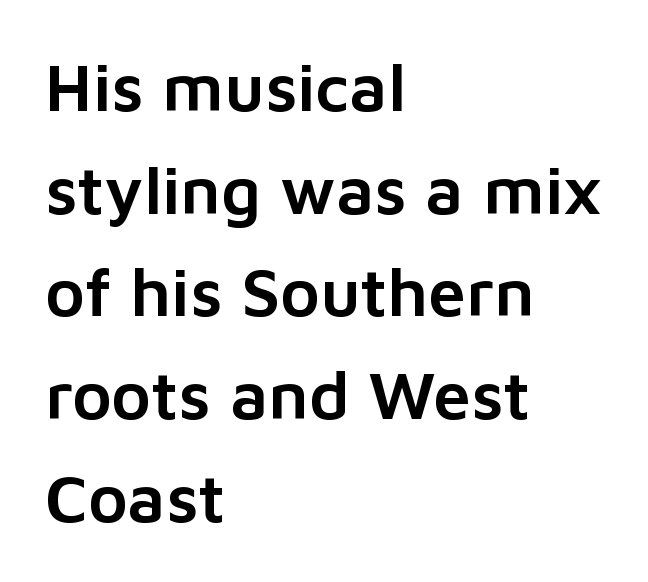
{"serif": "no", "italic": "no", "width": "normal", "stroke_contrast": "low", "x_height": "medium", "monospaced": "no", "underline": "no", "align": "left", "line_spacing": "normal", "line_spacing_ratio": 1.51, "letter_spacing": "normal", "letter_spacing_em": 0.0, "glyph_px": 68}
